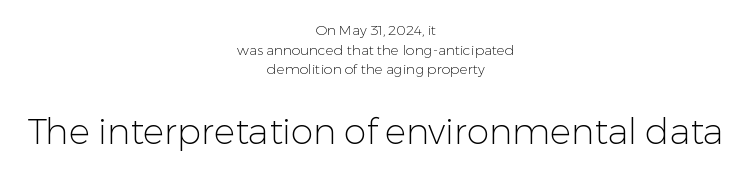
Q: Is the text bold? A: No.
Q: Is the text italic (slanted)? A: No, it is upright.
Q: Is the typeface a serif or a sans-serif typeface? A: Sans-serif.
Q: Is the text underlined? A: No.
Q: How is the paragraph aligned? A: Centered.
Q: Is the spacing between letters normal or unusually wide? A: Normal.
Q: Is the spacing between lines tight, normal or loose? A: Normal.
Q: Which block of text is set in a larger size, the first (top) or the second (bottom)? A: The second (bottom) one.
Q: Width (condensed, normal, or wide)? A: Normal.
Q: Stroke contrast? A: Low.
Q: x-height? A: Medium.
Q: Monospaced? A: No.
